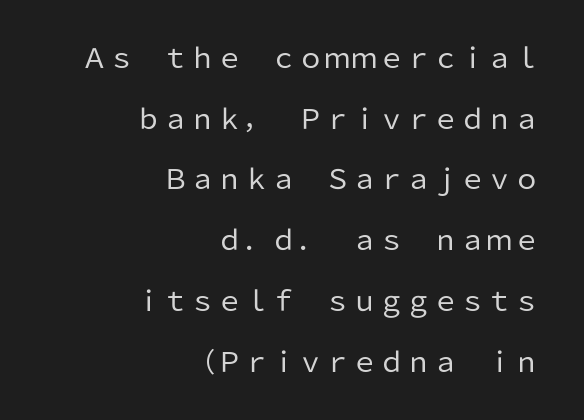
The image shows 27 px text type, upright; set right-aligned, loose line spacing (2.25x), normal letter spacing, not underlined.
